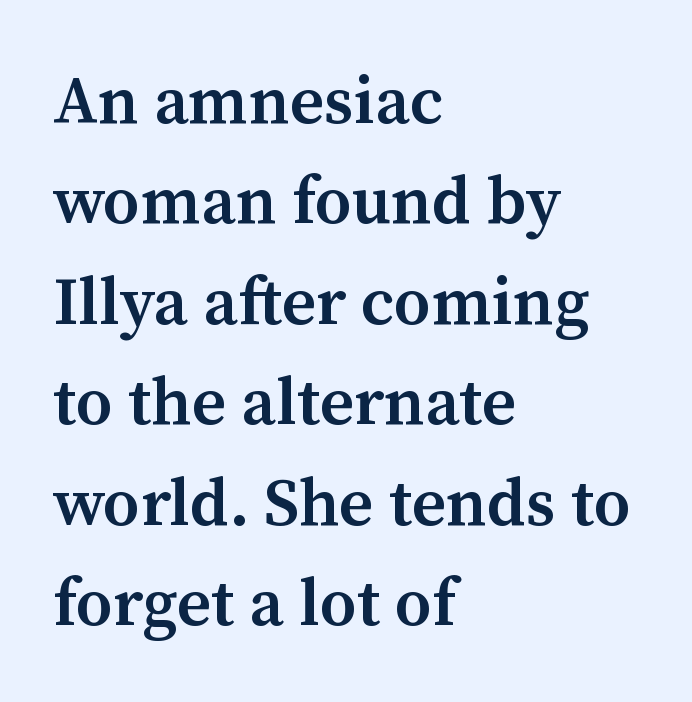
{"serif": "yes", "italic": "no", "bold": "semi", "weight": "semibold", "width": "normal", "stroke_contrast": "medium", "x_height": "medium", "monospaced": "no", "underline": "no", "align": "left", "line_spacing": "normal", "line_spacing_ratio": 1.5, "letter_spacing": "normal", "letter_spacing_em": 0.0, "glyph_px": 67}
